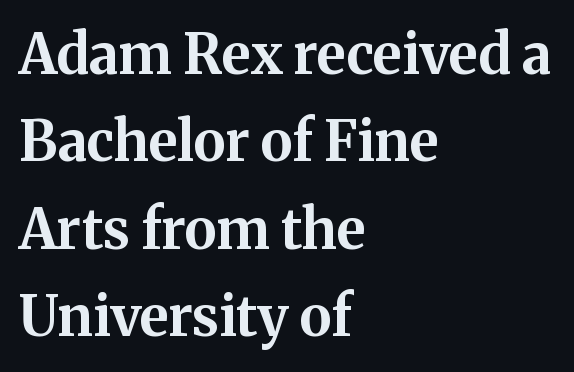
Q: Is the text bold? A: Yes.
Q: Is the text italic (slanted)? A: No, it is upright.
Q: Is the typeface a serif or a sans-serif typeface? A: Serif.
Q: Is the text underlined? A: No.
Q: How is the paragraph aligned? A: Left-aligned.
Q: Is the spacing between letters normal or unusually wide? A: Normal.
Q: Is the spacing between lines tight, normal or loose? A: Normal.
Q: Width (condensed, normal, or wide)? A: Normal.
Q: Stroke contrast? A: Medium.
Q: x-height? A: Medium.
Q: Monospaced? A: No.
